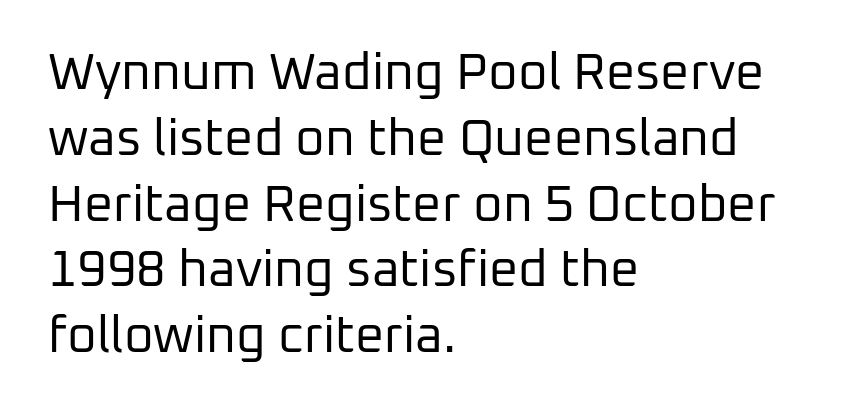
The image shows 51 px regular-weight sans-serif type, upright; set left-aligned, normal line spacing (1.29x), normal letter spacing, not underlined; low stroke contrast and a medium x-height.
